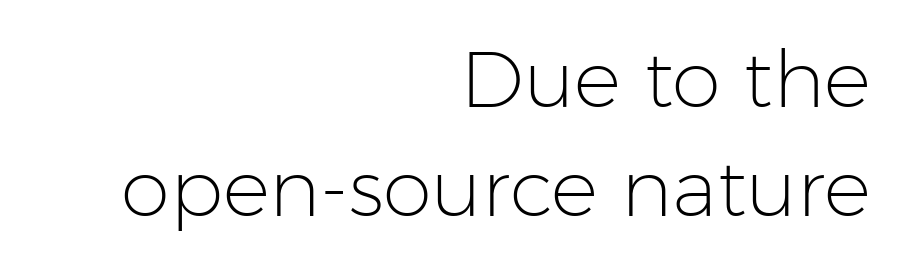
The letterforms sit shoulder to shoulder at normal distance. The letters advance in unequal steps, a hallmark of proportional type. One glance says typical: line gaps are just what's usual. Type style note: lacks serifs. Leftover space on each line is placed entirely before the opening word. Any mark beneath the type? The region is blank.
